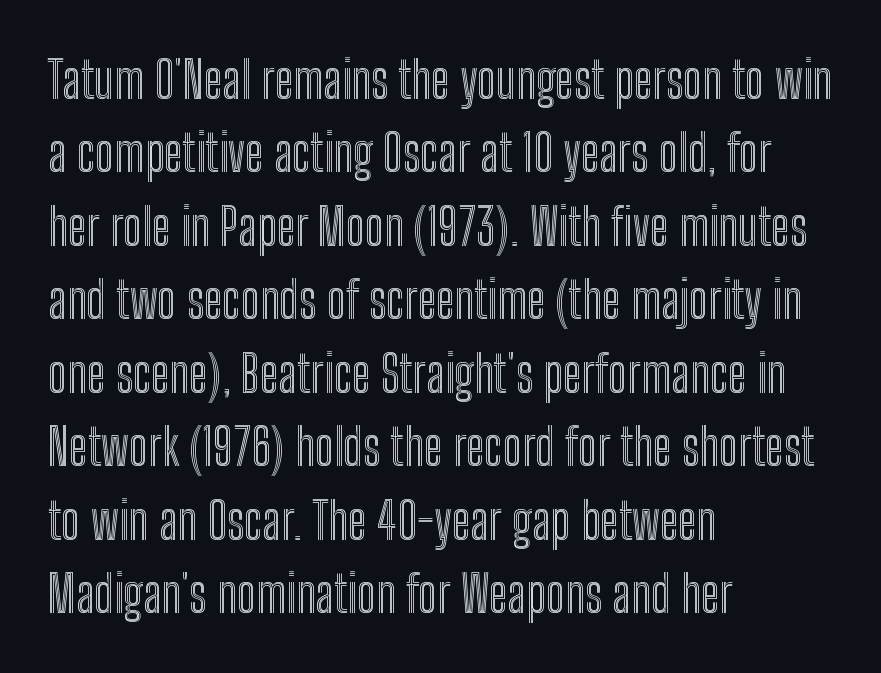
The leading is moderate, giving the passage an even texture. Default kerning and tracking; the words read as compact shapes. Nobody drew a line under any word here. The rendering uses natural spacing where letterforms have individual widths. Every stem runs plumb, perpendicular to the baseline. Left-aligned paragraph, ragged on the right.
